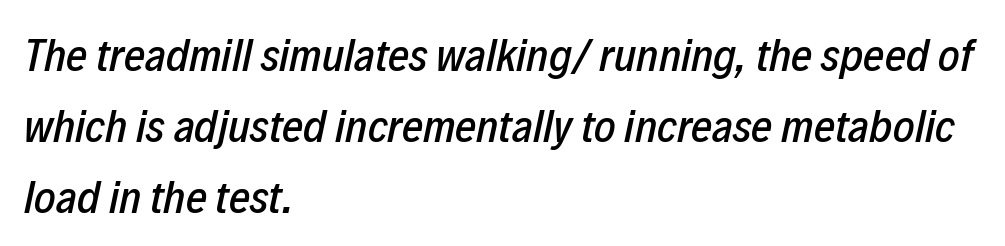
{"italic": "yes", "lean": "right", "slant_degrees": 12, "width": "condensed", "stroke_contrast": "low", "x_height": "medium", "monospaced": "no", "underline": "no", "align": "left", "line_spacing": "normal", "line_spacing_ratio": 1.54, "letter_spacing": "normal", "letter_spacing_em": 0.0, "glyph_px": 46}
